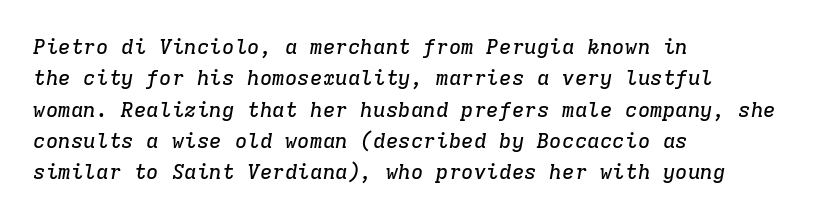
The image shows 21 px text type, italic (leaning right); set left-aligned, normal line spacing (1.49x), normal letter spacing, not underlined.
